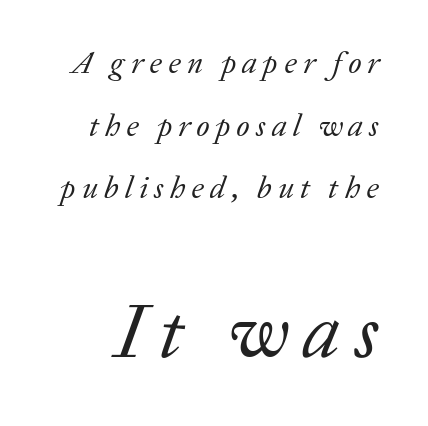
{"serif": "yes", "italic": "yes", "lean": "right", "slant_degrees": 20, "bold": "no", "weight": "regular", "width": "normal", "stroke_contrast": "low", "x_height": "medium", "monospaced": "no", "underline": "no", "line_spacing": "loose", "line_spacing_ratio": 2.02, "letter_spacing": "wide", "letter_spacing_em": 0.2, "larger_block": "second", "size_ratio": 2.48, "glyph_px": 77}
